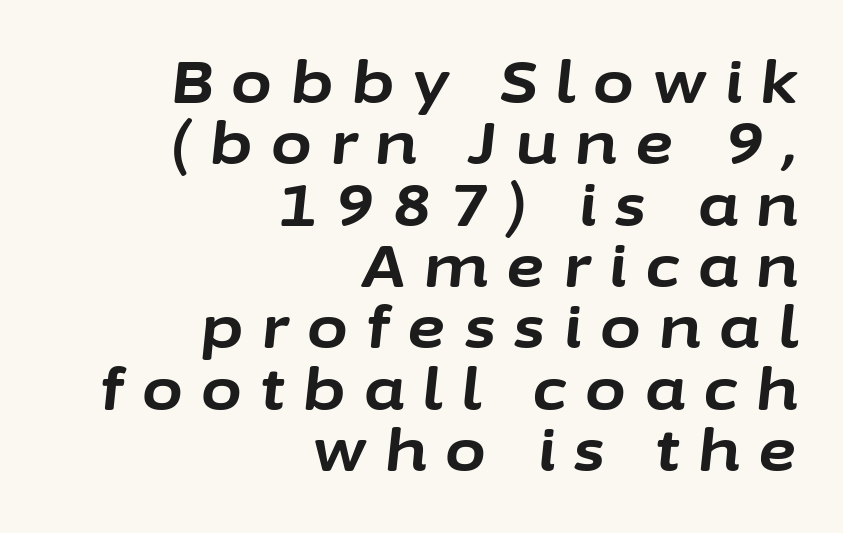
Q: Is the text bold? A: Yes.
Q: Is the text italic (slanted)? A: Yes, it leans right by about 6 degrees.
Q: Is the text underlined? A: No.
Q: How is the paragraph aligned? A: Right-aligned.
Q: Is the spacing between letters normal or unusually wide? A: Unusually wide.
Q: Is the spacing between lines tight, normal or loose? A: Tight.
Q: Width (condensed, normal, or wide)? A: Normal.
Q: Stroke contrast? A: Low.
Q: x-height? A: Medium.
Q: Monospaced? A: No.
